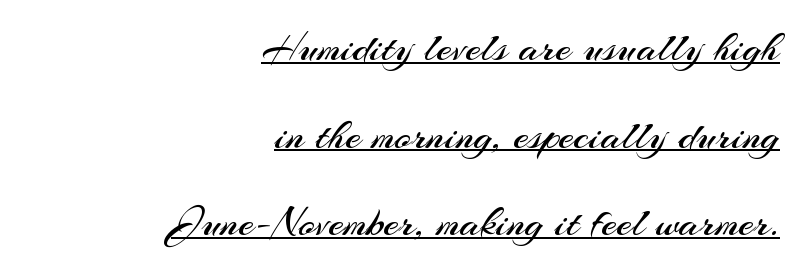
The image shows 44 px regular-weight sans-serif type; set right-aligned, loose line spacing (1.99x), normal letter spacing, underlined; medium stroke contrast and a small x-height.
